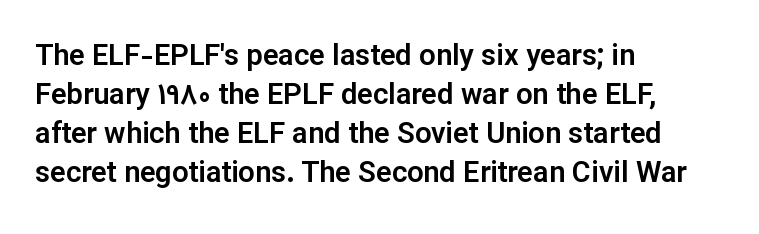
The image shows 29 px sans-serif type, upright; set left-aligned, normal line spacing (1.35x), normal letter spacing, not underlined; low stroke contrast and a medium x-height.
